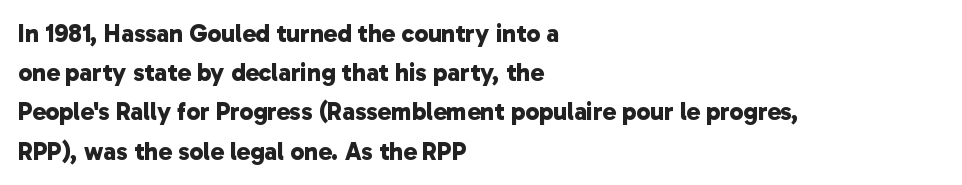
Q: Is the text bold? A: Yes.
Q: Is the text underlined? A: No.
Q: How is the paragraph aligned? A: Left-aligned.
Q: Is the spacing between letters normal or unusually wide? A: Normal.
Q: Is the spacing between lines tight, normal or loose? A: Normal.
